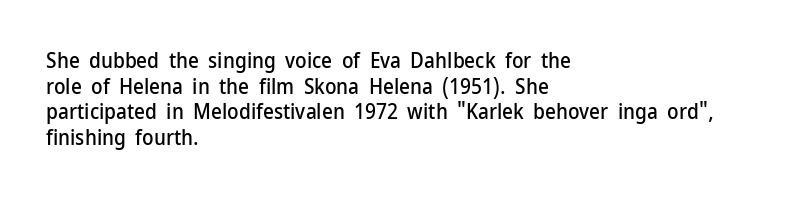
Q: Is the text italic (slanted)? A: No, it is upright.
Q: Is the text underlined? A: No.
Q: How is the paragraph aligned? A: Left-aligned.
Q: Is the spacing between letters normal or unusually wide? A: Normal.
